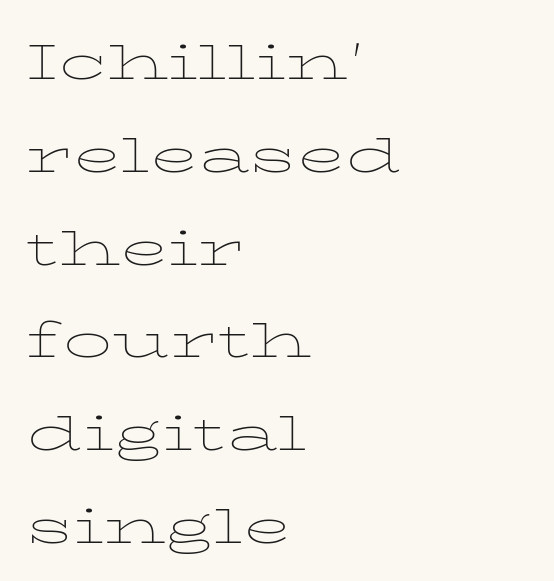
Stroke mass is kept to a normal reading level or below. Quick note: underline off. You could not count columns in this text — the font is proportionally spaced. Alignment: flush left. It's the straight-up-and-down kind of type. Look at the tracking — it's just the regular setting, nothing added.
